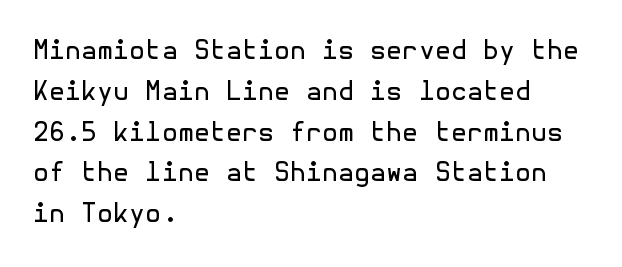
{"italic": "no", "bold": "no", "underline": "no", "align": "left", "line_spacing": "normal", "line_spacing_ratio": 1.57, "letter_spacing": "normal", "letter_spacing_em": 0.0, "glyph_px": 26}
